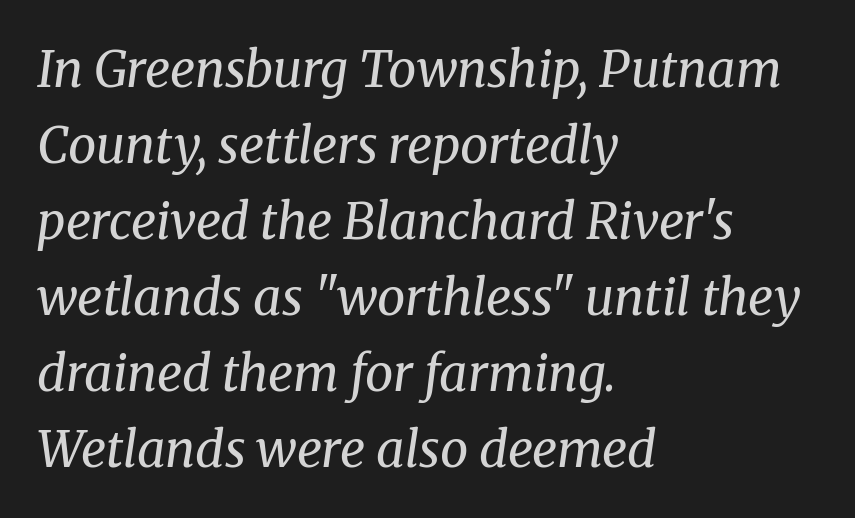
Anything drawn beneath the words? Only blank space. The rendering anchors every line to the left-hand side. Think of a printed novel: that variable character pitch is what you see here. Does extra space separate the letters? No, they use regular spacing. Style check: oblique. Horizontal bands of white between lines are of average thickness.
